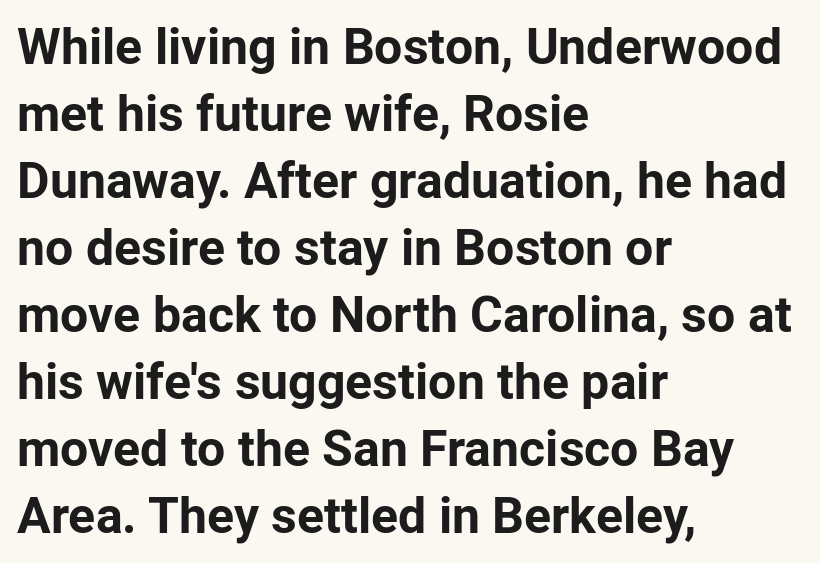
The image shows 50 px bold sans-serif type, upright; set left-aligned, normal line spacing (1.34x), normal letter spacing, not underlined; low stroke contrast and a medium x-height.
